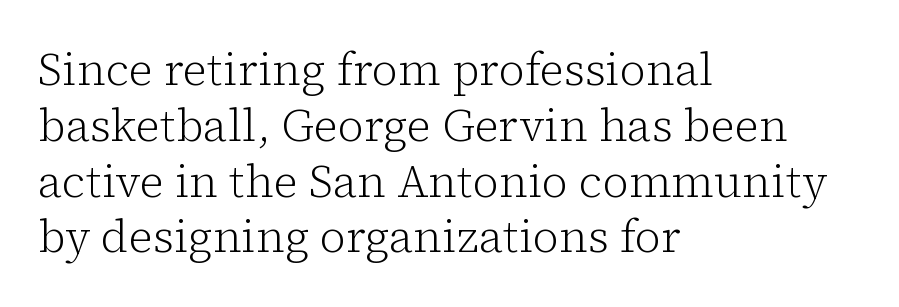
{"serif": "yes", "italic": "no", "bold": "no", "weight": "light", "width": "normal", "stroke_contrast": "low", "x_height": "medium", "monospaced": "no", "underline": "no", "align": "left", "line_spacing_ratio": 1.24, "letter_spacing": "normal", "letter_spacing_em": 0.0, "glyph_px": 45}
